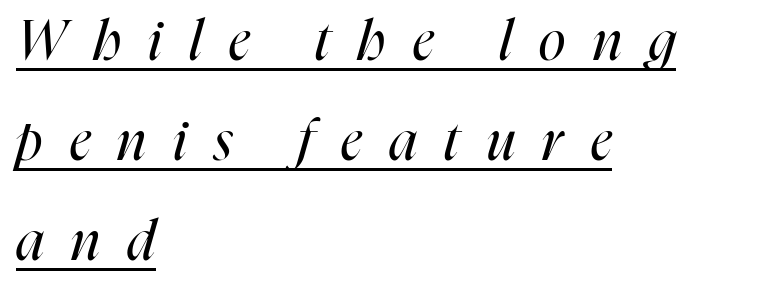
{"italic": "yes", "lean": "right", "slant_degrees": 16, "bold": "no", "weight": "regular", "width": "condensed", "stroke_contrast": "high", "x_height": "medium", "monospaced": "no", "underline": "yes", "align": "left", "line_spacing_ratio": 1.82, "letter_spacing": "wide", "letter_spacing_em": 0.5, "glyph_px": 55}
